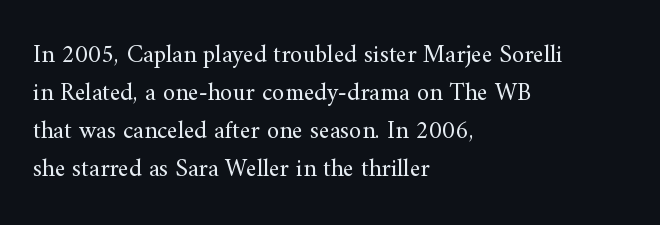
{"italic": "no", "bold": "no", "underline": "no", "align": "left", "line_spacing": "normal", "line_spacing_ratio": 1.52, "letter_spacing": "normal", "letter_spacing_em": 0.0, "glyph_px": 25}
